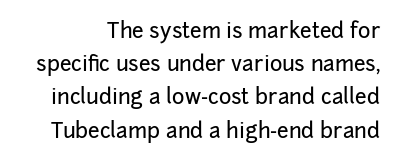
Q: Is the text italic (slanted)? A: No, it is upright.
Q: Is the text underlined? A: No.
Q: Is the spacing between letters normal or unusually wide? A: Normal.
Q: Is the spacing between lines tight, normal or loose? A: Normal.
